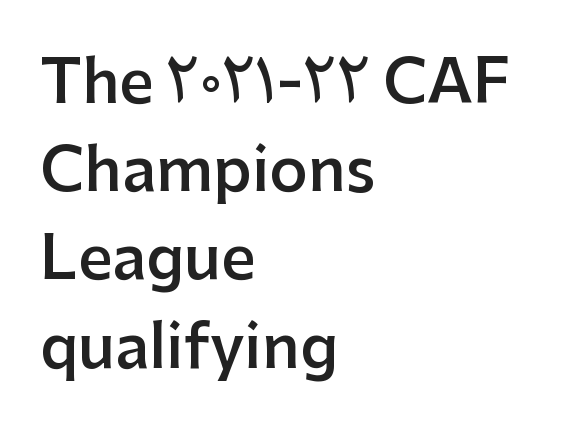
Q: Is the text bold? A: Semi-bold.
Q: Is the text italic (slanted)? A: No, it is upright.
Q: Is the typeface a serif or a sans-serif typeface? A: Sans-serif.
Q: Is the text underlined? A: No.
Q: How is the paragraph aligned? A: Left-aligned.
Q: Is the spacing between letters normal or unusually wide? A: Normal.
Q: Is the spacing between lines tight, normal or loose? A: Normal.
Q: Width (condensed, normal, or wide)? A: Normal.
Q: Stroke contrast? A: Low.
Q: x-height? A: Medium.
Q: Monospaced? A: No.
